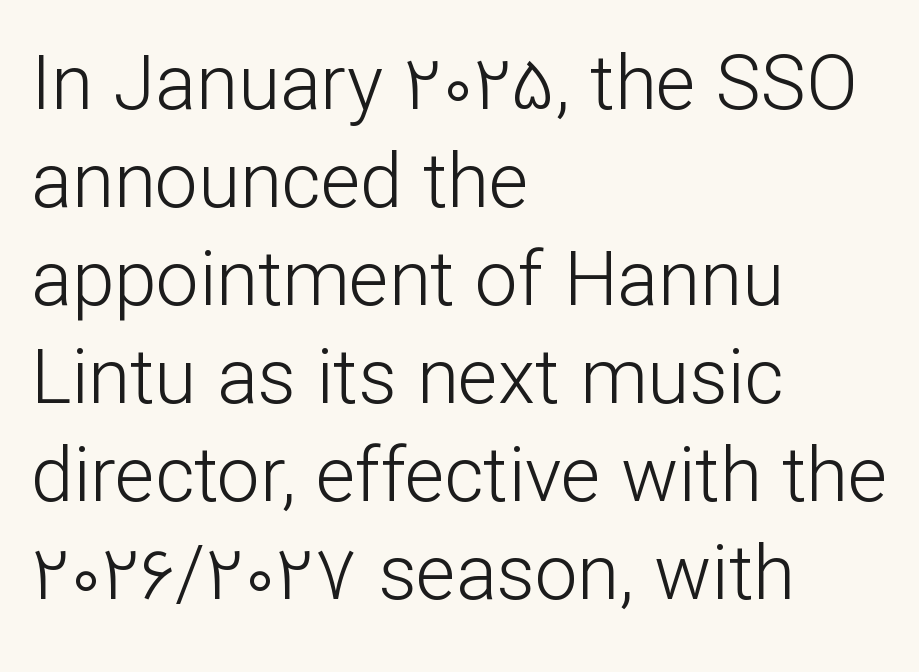
The image shows 76 px light sans-serif type, upright; set left-aligned, normal line spacing (1.29x), normal letter spacing, not underlined; low stroke contrast and a medium x-height.
